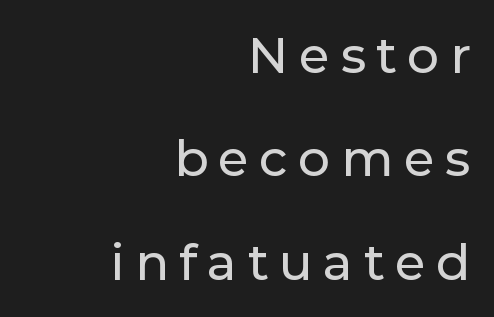
Q: Is the text italic (slanted)? A: No, it is upright.
Q: Is the typeface a serif or a sans-serif typeface? A: Sans-serif.
Q: Is the text underlined? A: No.
Q: How is the paragraph aligned? A: Right-aligned.
Q: Is the spacing between letters normal or unusually wide? A: Unusually wide.
Q: Is the spacing between lines tight, normal or loose? A: Loose.
Q: Width (condensed, normal, or wide)? A: Normal.
Q: Stroke contrast? A: Low.
Q: x-height? A: Medium.
Q: Monospaced? A: No.
